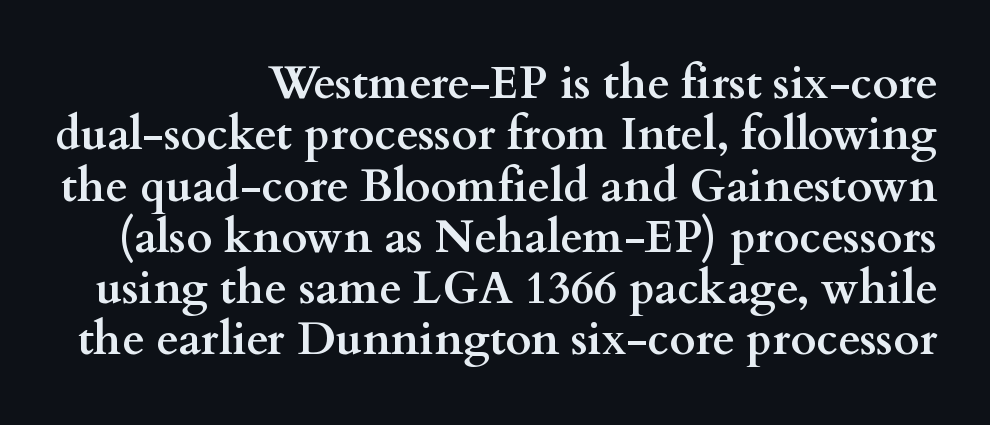
The passage shown is emphatically bold. To sum up the face: it has serifs. Bare-footed words on every line. Tracking here is standard; glyphs follow each other at the usual distance.
